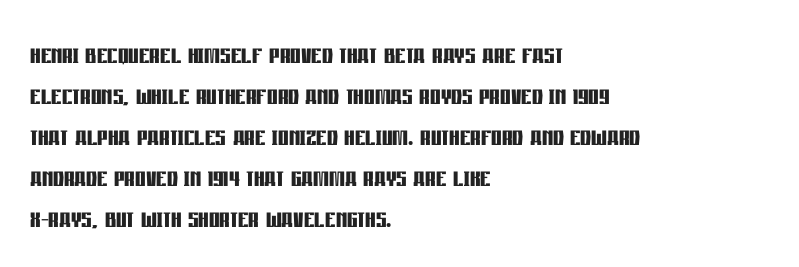
The passage shown is typeset with a sans-serif family. As a designer I'd log this as weight 700, bold. Glyph-to-glyph distance matches everyday printed text. The type sits square on the baseline with zero lean. Is the block centered? No — it sits flush against the left margin.
